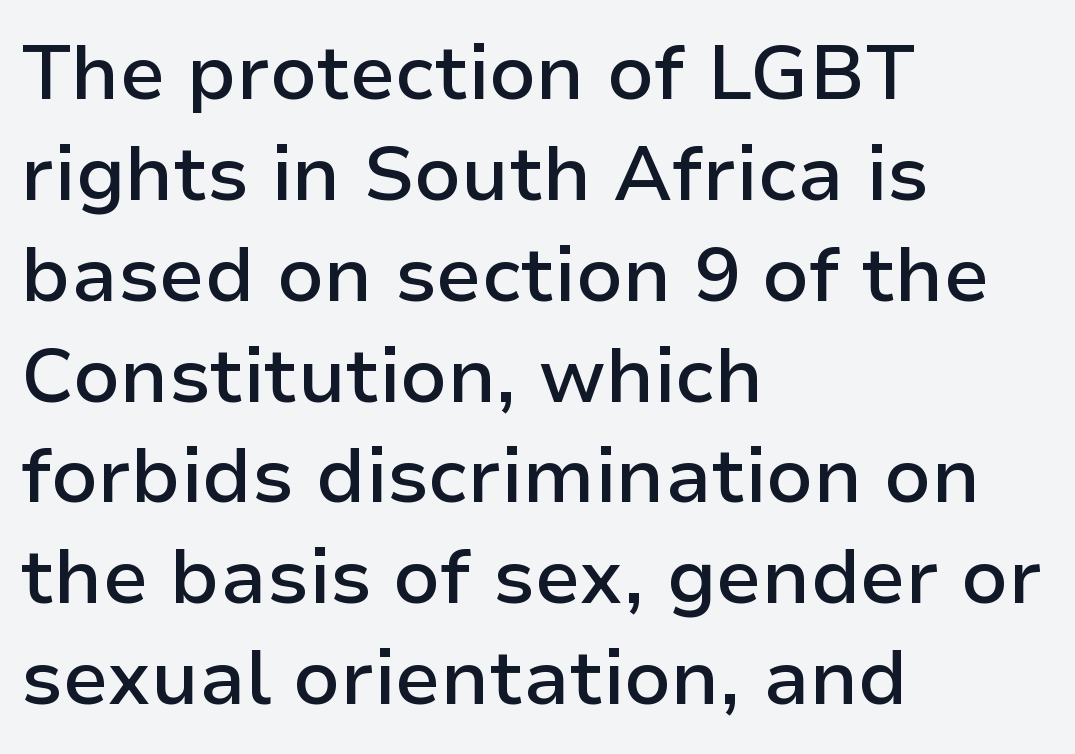
Q: Is the text bold? A: Semi-bold.
Q: Is the text italic (slanted)? A: No, it is upright.
Q: Is the typeface a serif or a sans-serif typeface? A: Sans-serif.
Q: Is the text underlined? A: No.
Q: How is the paragraph aligned? A: Left-aligned.
Q: Is the spacing between letters normal or unusually wide? A: Normal.
Q: Is the spacing between lines tight, normal or loose? A: Normal.
Q: Width (condensed, normal, or wide)? A: Normal.
Q: Stroke contrast? A: Low.
Q: x-height? A: Medium.
Q: Monospaced? A: No.
